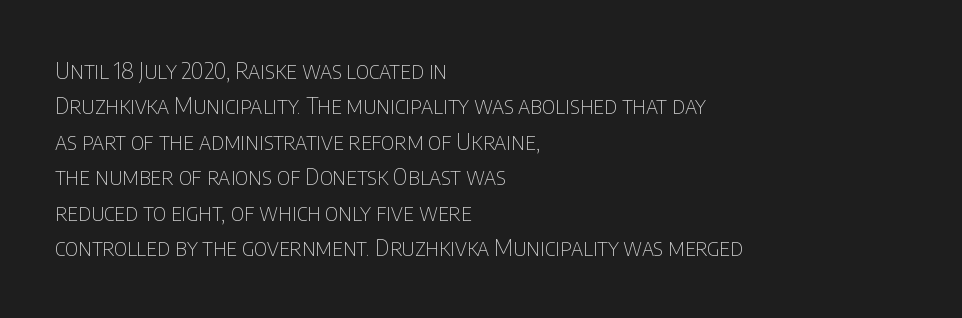
Q: Is the text bold? A: No.
Q: Is the text italic (slanted)? A: No, it is upright.
Q: Is the text underlined? A: No.
Q: How is the paragraph aligned? A: Left-aligned.
Q: Is the spacing between letters normal or unusually wide? A: Normal.
Q: Is the spacing between lines tight, normal or loose? A: Normal.
